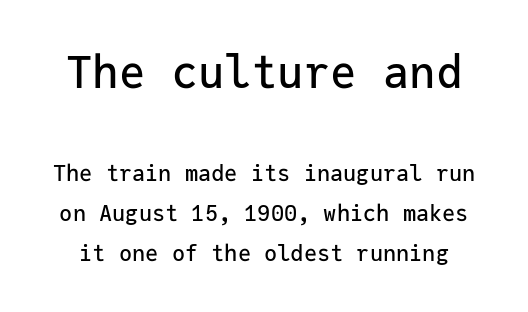
Q: Is the text italic (slanted)? A: No, it is upright.
Q: Is the typeface a serif or a sans-serif typeface? A: Sans-serif.
Q: Is the text underlined? A: No.
Q: Is the spacing between letters normal or unusually wide? A: Normal.
Q: Which block of text is set in a larger size, the first (top) or the second (bottom)? A: The first (top) one.
Q: Width (condensed, normal, or wide)? A: Normal.
Q: Stroke contrast? A: Low.
Q: x-height? A: Medium.
Q: Monospaced? A: Yes.
